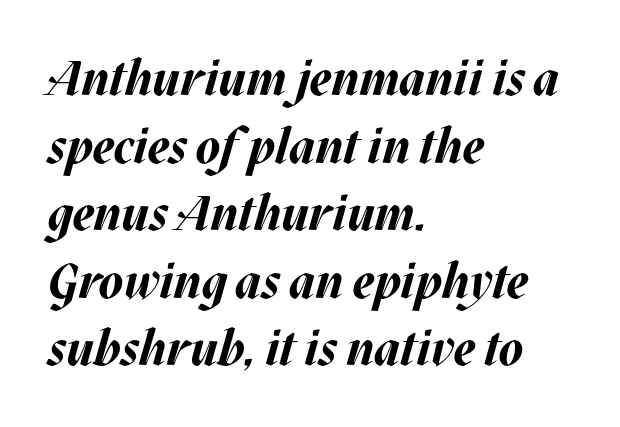
{"italic": "yes", "lean": "right", "slant_degrees": 17, "bold": "yes", "weight": "bold", "width": "normal", "stroke_contrast": "medium", "x_height": "large", "monospaced": "no", "underline": "no", "align": "left", "line_spacing": "normal", "line_spacing_ratio": 1.38, "letter_spacing": "normal", "letter_spacing_em": 0.0, "glyph_px": 49}
